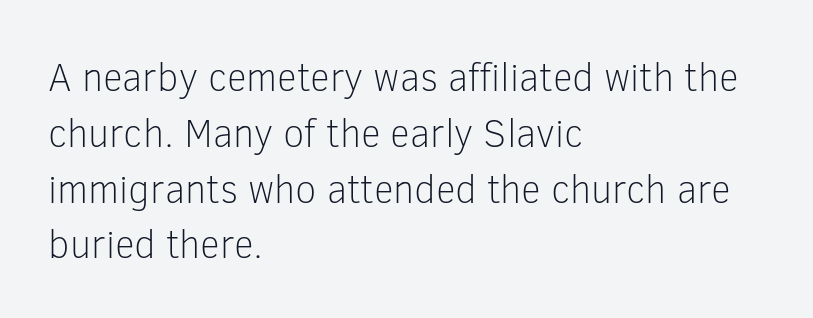
{"serif": "no", "italic": "no", "bold": "no", "weight": "light", "width": "normal", "stroke_contrast": "low", "x_height": "medium", "monospaced": "no", "underline": "no", "align": "left", "line_spacing": "normal", "line_spacing_ratio": 1.43, "letter_spacing": "normal", "letter_spacing_em": 0.0, "glyph_px": 39}
